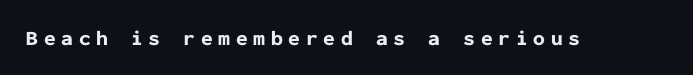
Look at the stroke-to-counter ratio: heavy, a bold. Lines of text with bare space underneath. These lines were composed using upright roman letters. The passage shown has open, widely tracked lettering throughout.
